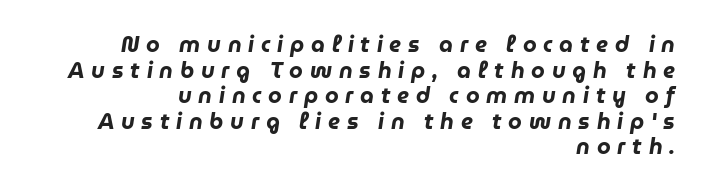
{"italic": "yes", "lean": "right", "slant_degrees": 9, "bold": "yes", "underline": "no", "align": "right", "line_spacing_ratio": 1.16, "letter_spacing": "wide", "letter_spacing_em": 0.31, "glyph_px": 22}
